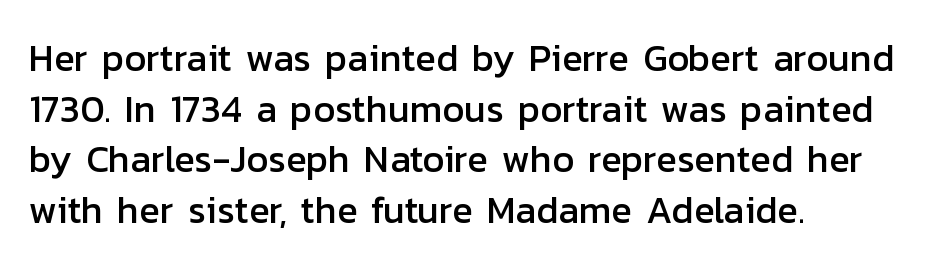
Q: Is the text italic (slanted)? A: No, it is upright.
Q: Is the typeface a serif or a sans-serif typeface? A: Sans-serif.
Q: Is the text underlined? A: No.
Q: How is the paragraph aligned? A: Left-aligned.
Q: Is the spacing between letters normal or unusually wide? A: Normal.
Q: Is the spacing between lines tight, normal or loose? A: Normal.
Q: Width (condensed, normal, or wide)? A: Normal.
Q: Stroke contrast? A: Low.
Q: x-height? A: Medium.
Q: Monospaced? A: No.
